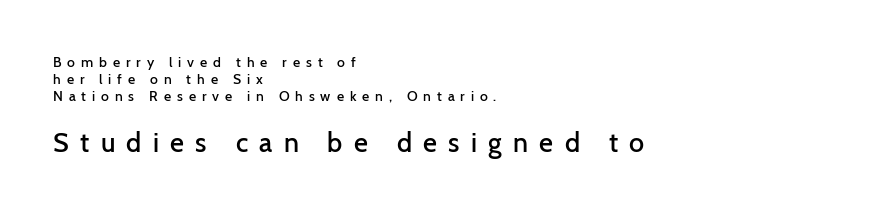
{"italic": "no", "bold": "semi", "underline": "no", "align": "left", "line_spacing_ratio": 1.21, "letter_spacing": "wide", "letter_spacing_em": 0.42, "larger_block": "second", "size_ratio": 1.93, "glyph_px": 27}
